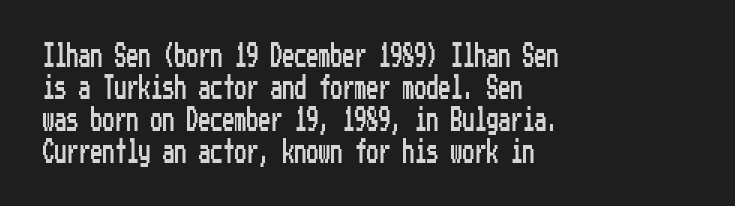
Q: Is the text italic (slanted)? A: No, it is upright.
Q: Is the text underlined? A: No.
Q: How is the paragraph aligned? A: Left-aligned.
Q: Is the spacing between letters normal or unusually wide? A: Normal.
Q: Is the spacing between lines tight, normal or loose? A: Normal.
